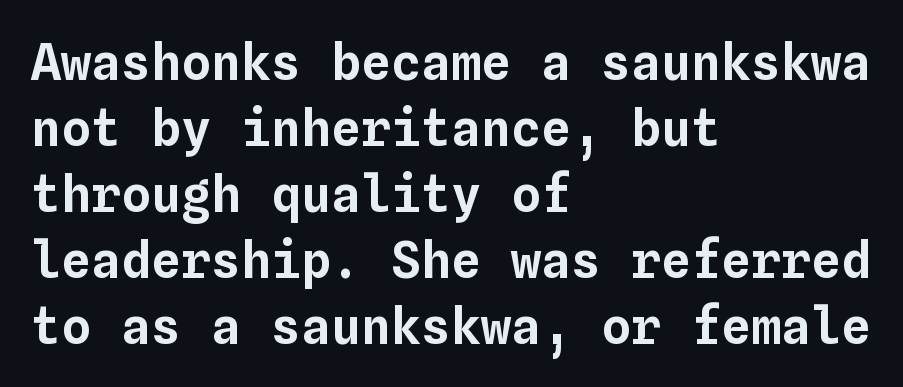
Q: Is the text italic (slanted)? A: No, it is upright.
Q: Is the text underlined? A: No.
Q: How is the paragraph aligned? A: Left-aligned.
Q: Is the spacing between letters normal or unusually wide? A: Normal.
Q: Is the spacing between lines tight, normal or loose? A: Normal.
Q: Width (condensed, normal, or wide)? A: Normal.
Q: Stroke contrast? A: Low.
Q: x-height? A: Medium.
Q: Monospaced? A: Yes.
